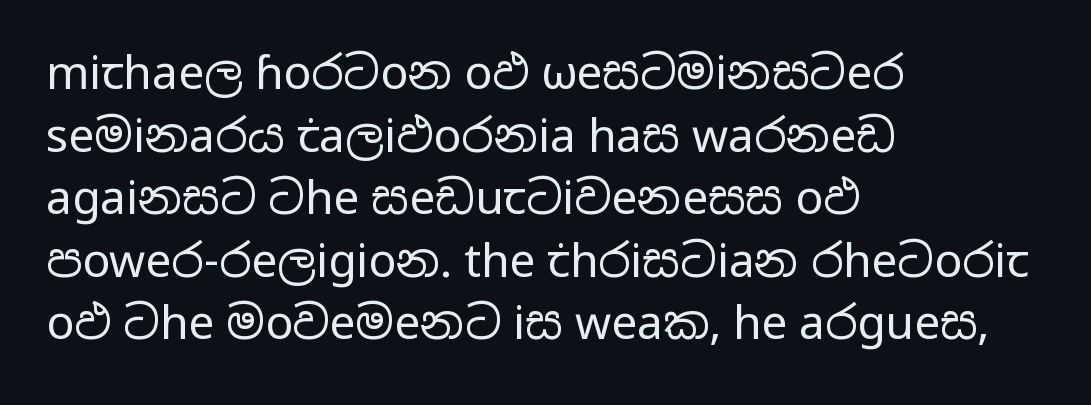
The image shows 46 px regular-weight, wide sans-serif type, upright; set left-aligned, normal line spacing (1.36x), normal letter spacing, not underlined; low stroke contrast and a medium x-height.
